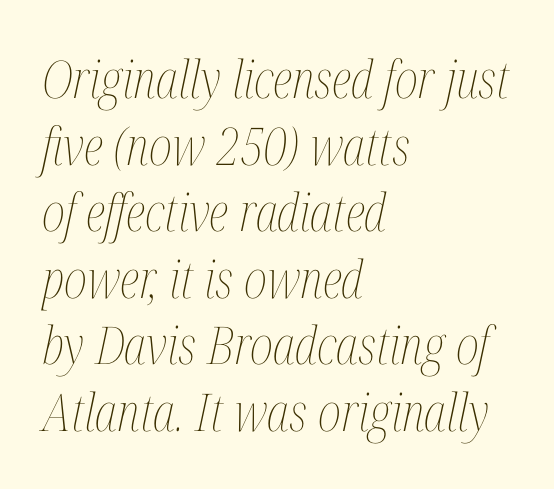
{"italic": "yes", "lean": "right", "slant_degrees": 12, "bold": "no", "weight": "thin", "width": "condensed", "stroke_contrast": "medium", "x_height": "medium", "monospaced": "no", "underline": "no", "align": "left", "line_spacing": "normal", "line_spacing_ratio": 1.28, "letter_spacing": "normal", "letter_spacing_em": 0.0, "glyph_px": 52}
